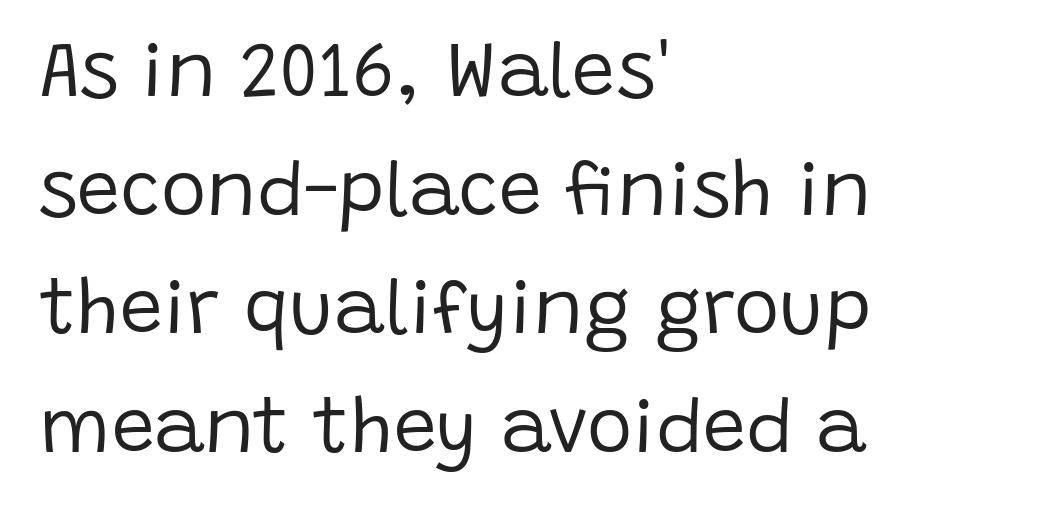
The face looks like a standard text weight, possibly lighter. The characters display no serif detailing; their extremities are plain. Character widths vary here, with narrow letters taking less room than wide ones. Whoever set this chose a conventional vertical rhythm.
